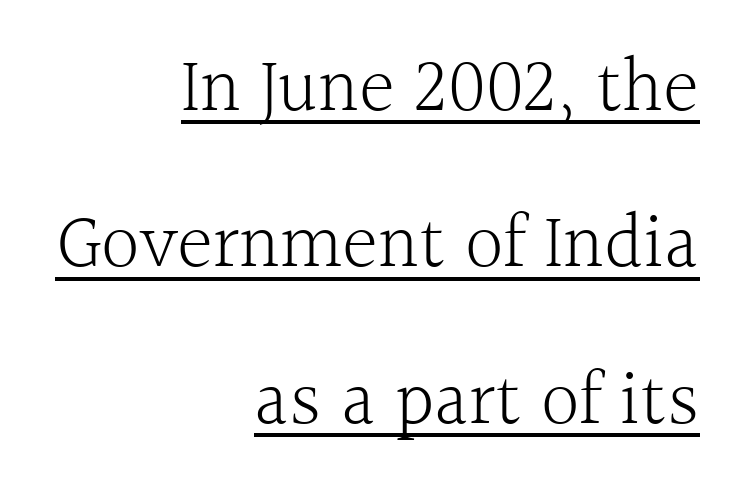
{"serif": "yes", "italic": "no", "bold": "no", "weight": "light", "width": "normal", "x_height": "medium", "monospaced": "no", "underline": "yes", "align": "right", "line_spacing": "loose", "line_spacing_ratio": 2.03, "letter_spacing": "normal", "letter_spacing_em": 0.0, "glyph_px": 77}
